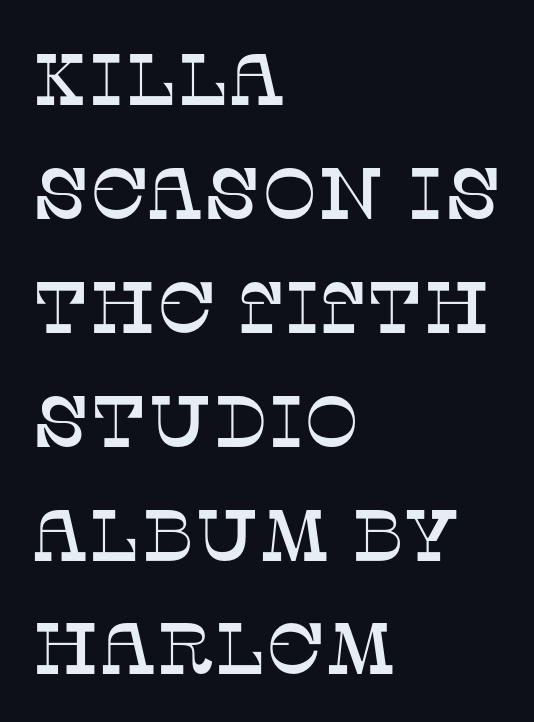
Q: Is the text italic (slanted)? A: No, it is upright.
Q: Is the typeface a serif or a sans-serif typeface? A: Serif.
Q: Is the text underlined? A: No.
Q: How is the paragraph aligned? A: Left-aligned.
Q: Is the spacing between letters normal or unusually wide? A: Normal.
Q: Is the spacing between lines tight, normal or loose? A: Normal.
Q: Width (condensed, normal, or wide)? A: Normal.
Q: Stroke contrast? A: Low.
Q: x-height? A: Large.
Q: Monospaced? A: No.
